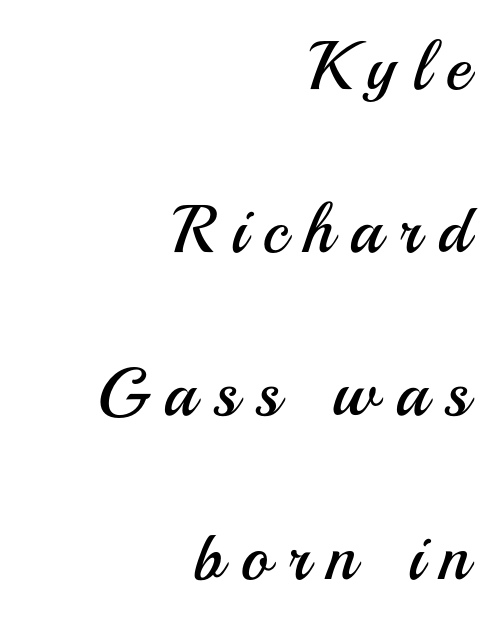
Q: Is the text bold? A: No.
Q: Is the text italic (slanted)? A: Yes.
Q: Is the typeface a serif or a sans-serif typeface? A: Sans-serif.
Q: Is the text underlined? A: No.
Q: How is the paragraph aligned? A: Right-aligned.
Q: Is the spacing between letters normal or unusually wide? A: Unusually wide.
Q: Is the spacing between lines tight, normal or loose? A: Loose.
Q: Width (condensed, normal, or wide)? A: Normal.
Q: Stroke contrast? A: Medium.
Q: x-height? A: Small.
Q: Monospaced? A: No.
